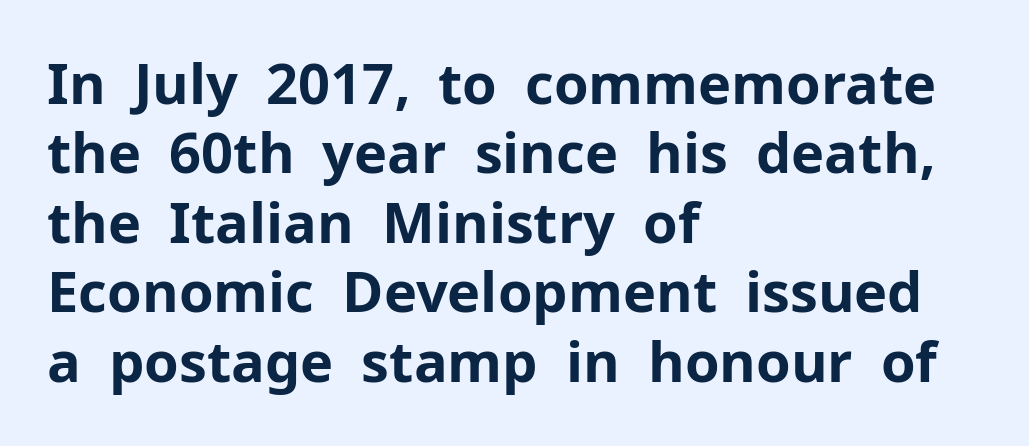
{"serif": "no", "italic": "no", "bold": "yes", "weight": "bold", "width": "normal", "stroke_contrast": "low", "x_height": "medium", "monospaced": "no", "underline": "no", "align": "left", "line_spacing_ratio": 1.24, "letter_spacing": "normal", "letter_spacing_em": 0.0, "glyph_px": 56}
